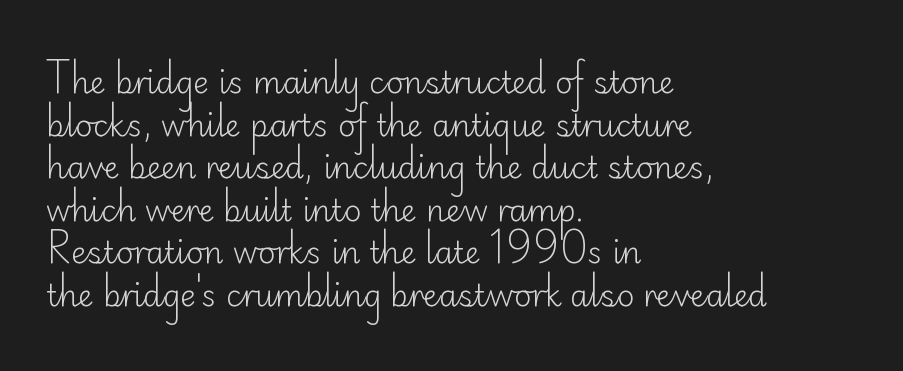
Each new line begins a customary step beneath the previous one. The letterforms sit shoulder to shoulder at normal distance. Alignment: flush left. The rendering uses natural spacing where letterforms have individual widths.
